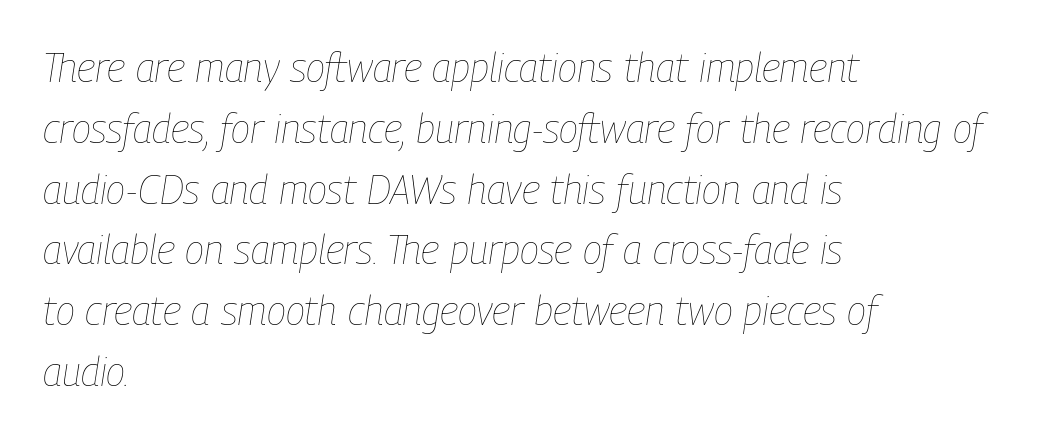
{"italic": "yes", "lean": "right", "slant_degrees": 9, "bold": "no", "weight": "thin", "width": "condensed", "stroke_contrast": "low", "x_height": "medium", "monospaced": "no", "underline": "no", "align": "left", "line_spacing": "normal", "line_spacing_ratio": 1.52, "letter_spacing": "normal", "letter_spacing_em": 0.0, "glyph_px": 40}
